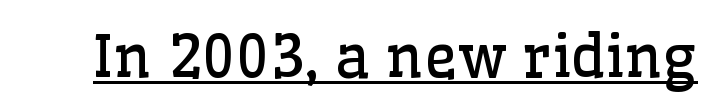
The image shows 58 px regular-weight serif type, upright; set normal letter spacing, underlined; low stroke contrast and a medium x-height.
